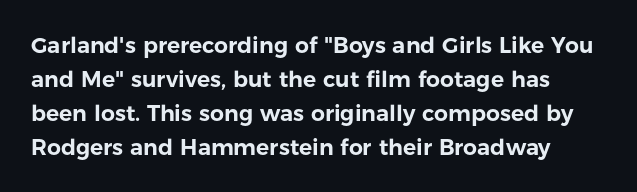
The image shows 22 px text type, upright; set normal line spacing (1.54x), normal letter spacing, not underlined.
